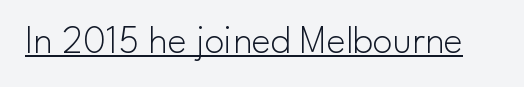
{"serif": "no", "italic": "no", "bold": "no", "weight": "light", "width": "normal", "stroke_contrast": "low", "x_height": "small", "monospaced": "no", "underline": "yes", "letter_spacing": "normal", "letter_spacing_em": 0.0, "glyph_px": 40}
